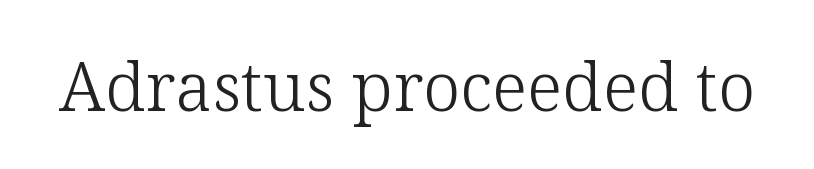
Each row of text sits above clean, open space. This is not heavy type; no bold has been used. Here the designer chose a conventional face with non-uniform glyph widths. Is this a sans? No — the strokes have serifs. Italic? Not at all — the glyphs are vertical. No extra tracking has been applied to these lines.
